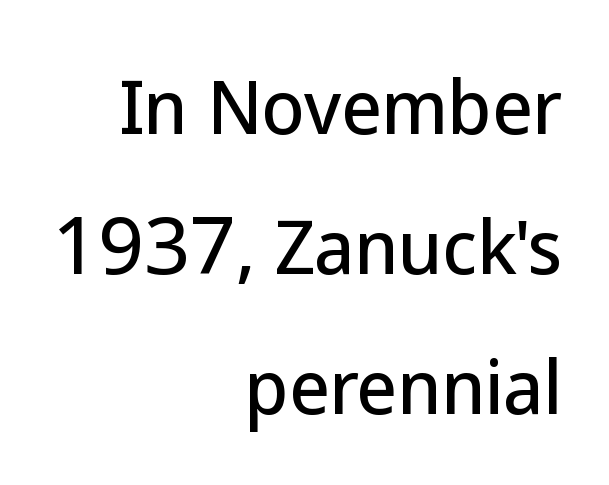
Q: Is the text italic (slanted)? A: No, it is upright.
Q: Is the typeface a serif or a sans-serif typeface? A: Sans-serif.
Q: Is the text underlined? A: No.
Q: How is the paragraph aligned? A: Right-aligned.
Q: Is the spacing between letters normal or unusually wide? A: Normal.
Q: Is the spacing between lines tight, normal or loose? A: Loose.
Q: Width (condensed, normal, or wide)? A: Normal.
Q: Stroke contrast? A: Low.
Q: x-height? A: Medium.
Q: Monospaced? A: No.
